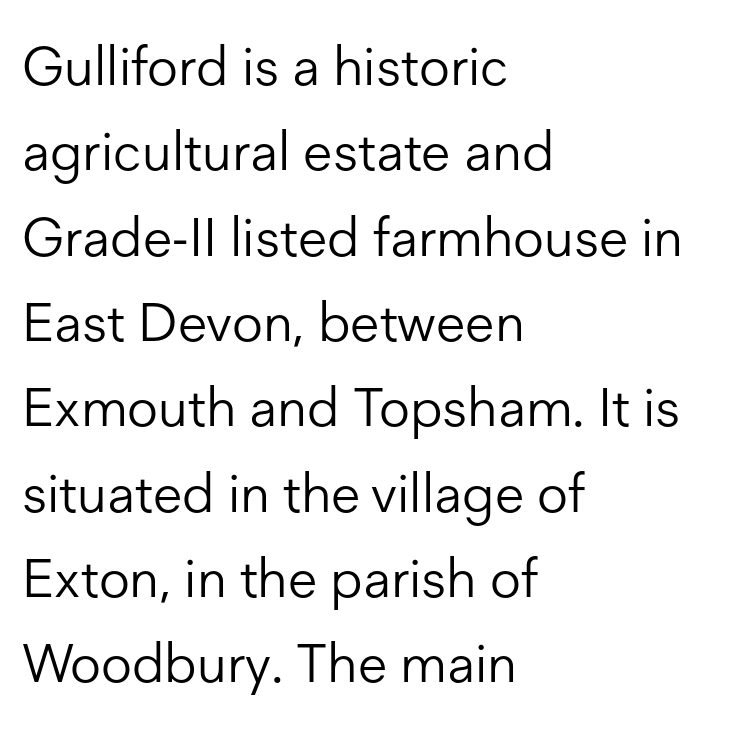
{"serif": "no", "italic": "no", "bold": "no", "weight": "light", "width": "normal", "stroke_contrast": "low", "x_height": "medium", "monospaced": "no", "underline": "no", "align": "left", "line_spacing": "normal", "line_spacing_ratio": 1.58, "letter_spacing": "normal", "letter_spacing_em": 0.0, "glyph_px": 54}
